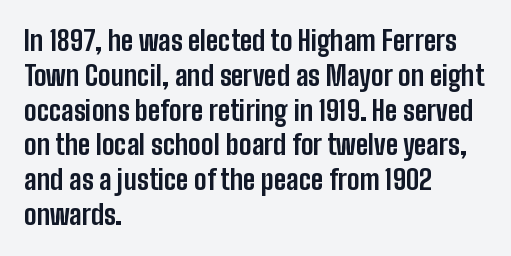
{"italic": "no", "bold": "yes", "underline": "no", "align": "left", "line_spacing": "normal", "line_spacing_ratio": 1.29, "letter_spacing": "normal", "letter_spacing_em": 0.0, "glyph_px": 27}
